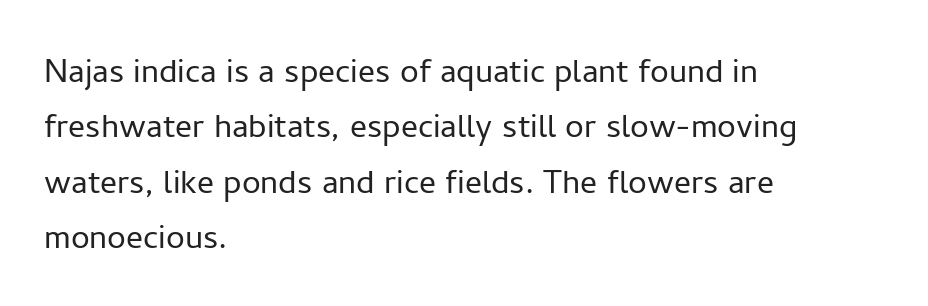
Q: Is the text bold? A: No.
Q: Is the text italic (slanted)? A: No, it is upright.
Q: Is the typeface a serif or a sans-serif typeface? A: Sans-serif.
Q: Is the text underlined? A: No.
Q: How is the paragraph aligned? A: Left-aligned.
Q: Is the spacing between letters normal or unusually wide? A: Normal.
Q: Is the spacing between lines tight, normal or loose? A: Normal.
Q: Width (condensed, normal, or wide)? A: Normal.
Q: Stroke contrast? A: Low.
Q: x-height? A: Medium.
Q: Monospaced? A: No.
